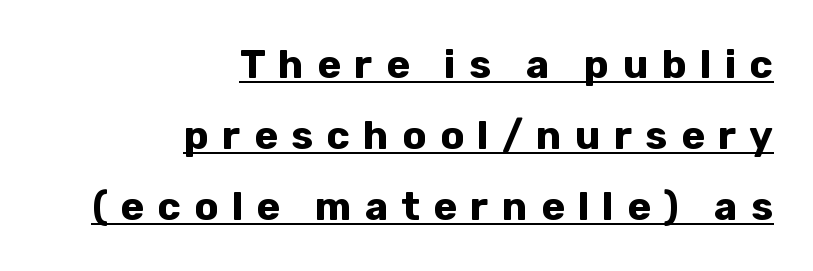
Q: Is the text bold? A: Yes.
Q: Is the text italic (slanted)? A: No, it is upright.
Q: Is the typeface a serif or a sans-serif typeface? A: Sans-serif.
Q: Is the text underlined? A: Yes.
Q: How is the paragraph aligned? A: Right-aligned.
Q: Is the spacing between letters normal or unusually wide? A: Unusually wide.
Q: Width (condensed, normal, or wide)? A: Normal.
Q: Stroke contrast? A: Low.
Q: x-height? A: Medium.
Q: Monospaced? A: No.
